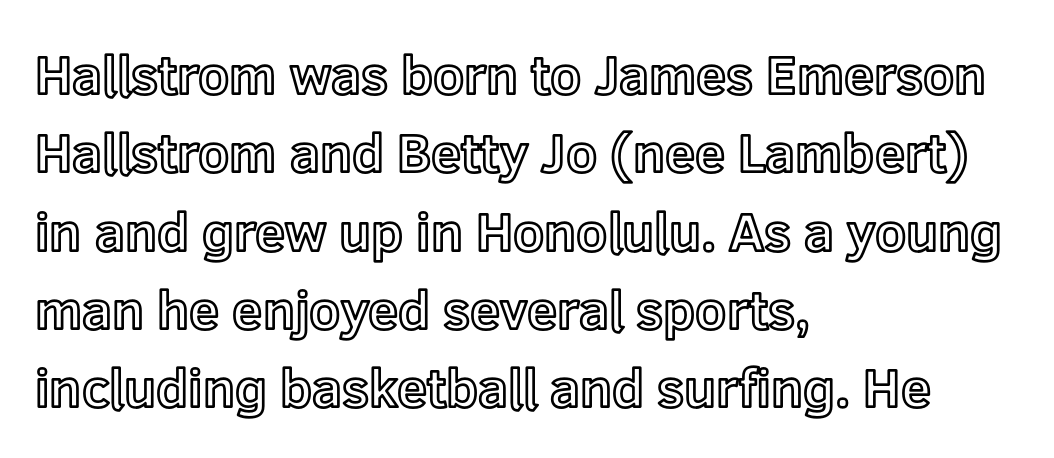
The specimen omits any rule beneath the text block's lines. Where is the straight margin? On the left. Is the letter spacing exaggerated? No — it looks like the ordinary default. Proportional: the letters do not fall into vertical columns. Rows of type keep a routine distance in the vertical direction.
